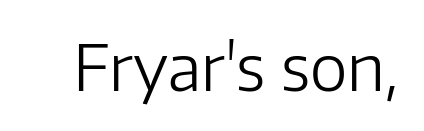
Underlining? Definitely not there. This sample has the flowing, uneven cadence of proportional lettering. Every character sits straight up, as roman type does. The cut favours lightness, reaching ordinary text weight at its darkest.
